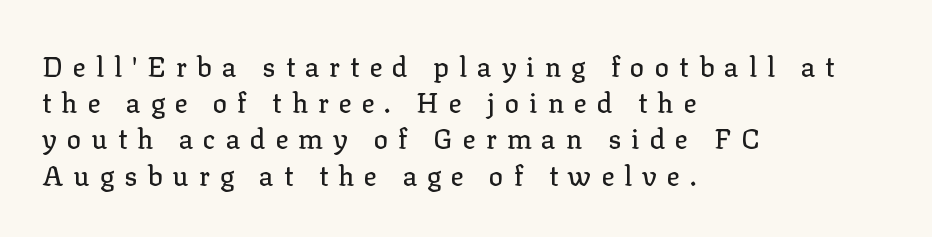
Q: Is the text italic (slanted)? A: No, it is upright.
Q: Is the text underlined? A: No.
Q: How is the paragraph aligned? A: Left-aligned.
Q: Is the spacing between letters normal or unusually wide? A: Unusually wide.
Q: Is the spacing between lines tight, normal or loose? A: Normal.
